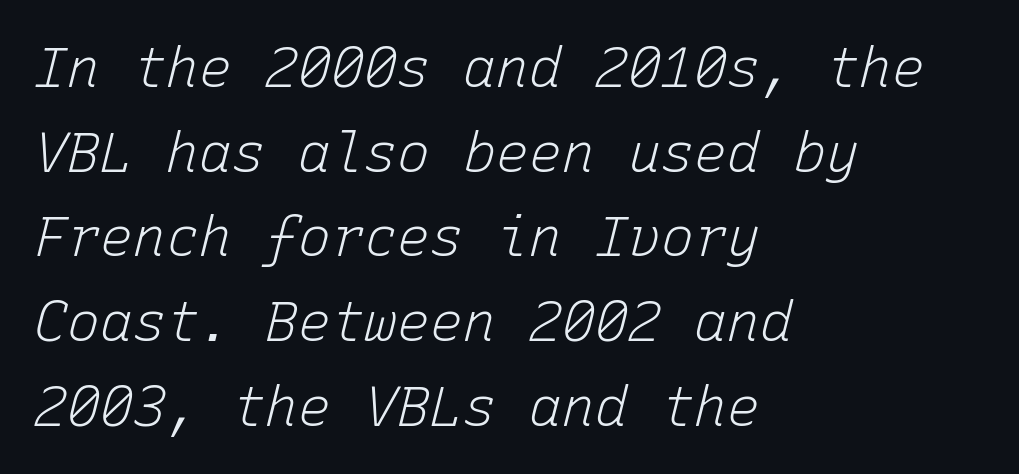
{"italic": "yes", "lean": "right", "slant_degrees": 15, "bold": "no", "weight": "light", "width": "normal", "stroke_contrast": "low", "x_height": "medium", "monospaced": "yes", "underline": "no", "align": "left", "line_spacing": "normal", "line_spacing_ratio": 1.54, "letter_spacing": "normal", "letter_spacing_em": 0.0, "glyph_px": 55}
